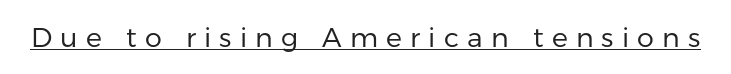
Q: Is the text bold? A: No.
Q: Is the text italic (slanted)? A: No, it is upright.
Q: Is the text underlined? A: Yes.
Q: Is the spacing between letters normal or unusually wide? A: Unusually wide.
